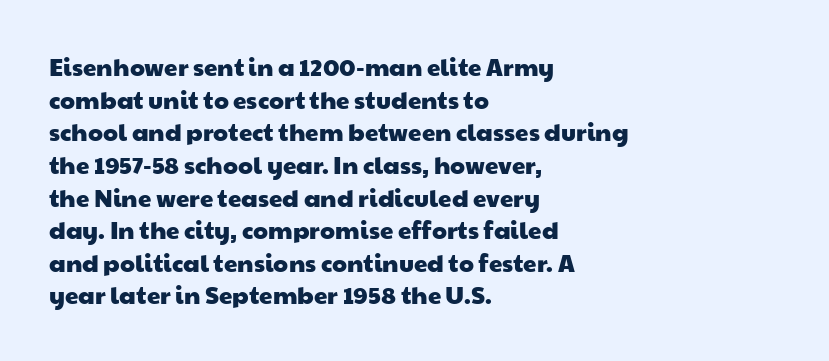
The text block is weighted toward the left margin, trailing off unevenly rightward. Tracking here is standard; glyphs follow each other at the usual distance. Vertically, the passage feels balanced, rows spaced as you'd expect. Type without underlining.
